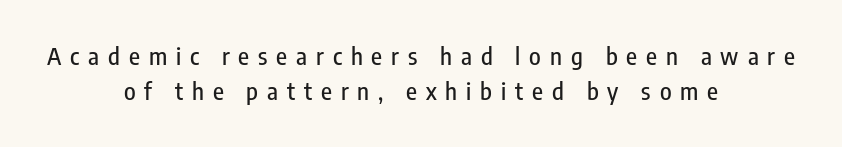
The image shows 24 px text type, upright; set centered, normal line spacing (1.46x), unusually wide letter spacing (+0.37 em), not underlined.
